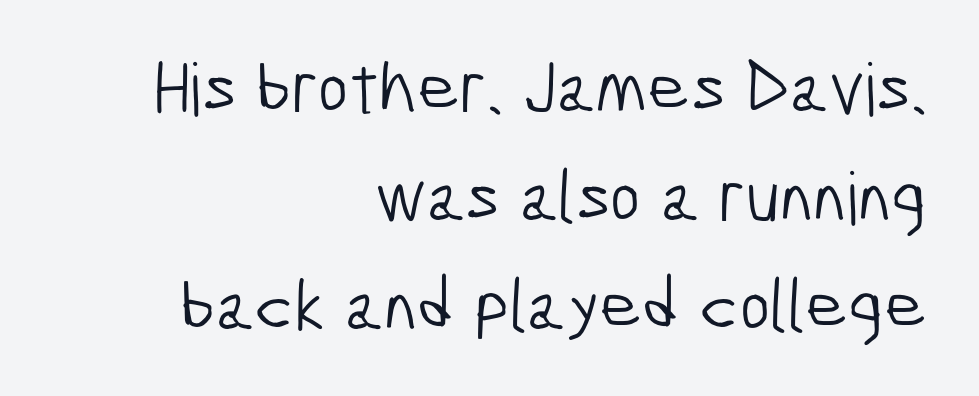
Q: Is the text bold? A: No.
Q: Is the typeface a serif or a sans-serif typeface? A: Sans-serif.
Q: Is the text underlined? A: No.
Q: How is the paragraph aligned? A: Right-aligned.
Q: Is the spacing between letters normal or unusually wide? A: Normal.
Q: Is the spacing between lines tight, normal or loose? A: Normal.
Q: Width (condensed, normal, or wide)? A: Condensed.
Q: Stroke contrast? A: Low.
Q: x-height? A: Medium.
Q: Monospaced? A: No.
